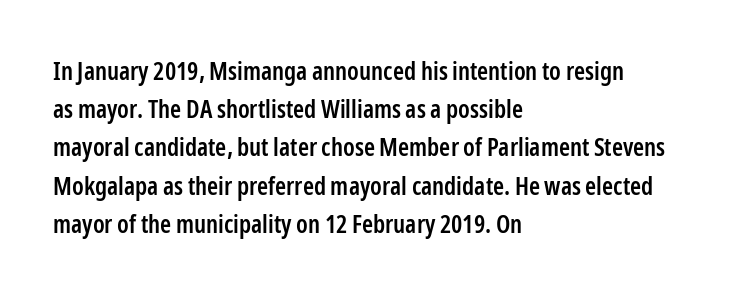
The image shows 25 px text type, upright; set left-aligned, normal line spacing (1.53x), normal letter spacing, not underlined.
